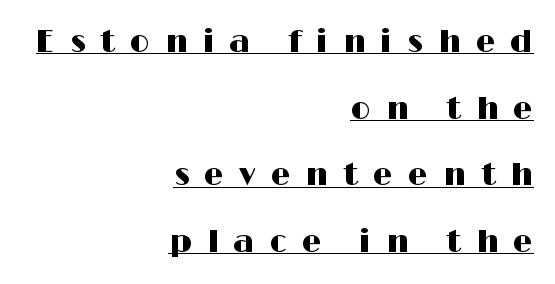
{"serif": "no", "italic": "no", "width": "wide", "stroke_contrast": "high", "x_height": "medium", "monospaced": "no", "underline": "yes", "align": "right", "line_spacing": "loose", "line_spacing_ratio": 2.15, "letter_spacing": "wide", "letter_spacing_em": 0.49, "glyph_px": 31}
